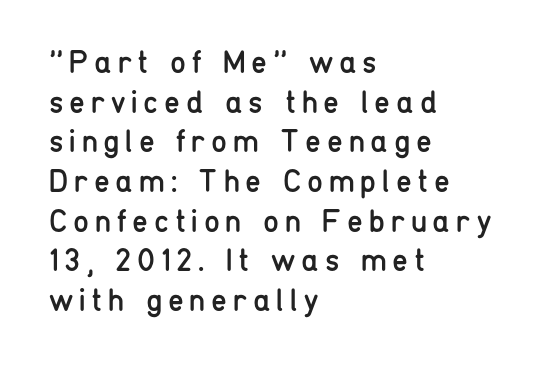
The image shows 32 px regular-weight, condensed sans-serif type, upright; set left-aligned, line spacing 1.24x, not underlined; low stroke contrast and a medium x-height.
